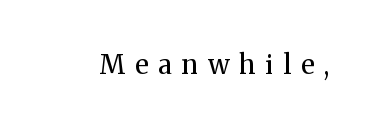
{"italic": "no", "bold": "no", "underline": "no", "letter_spacing": "wide", "letter_spacing_em": 0.39, "glyph_px": 26}
